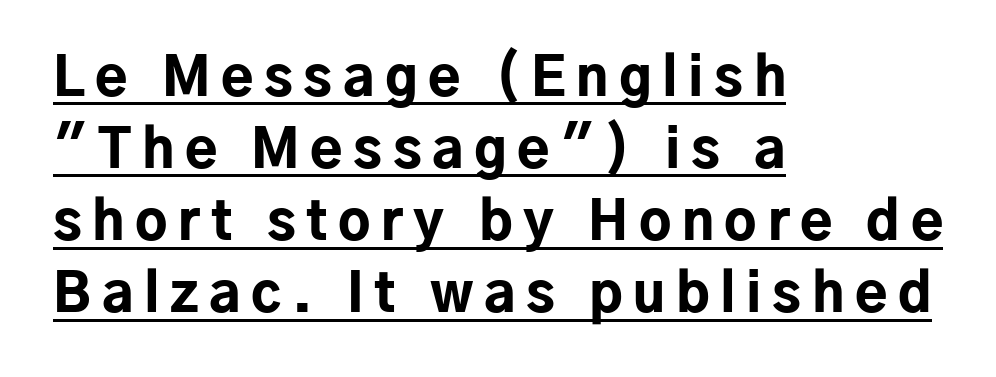
{"serif": "no", "italic": "no", "bold": "yes", "weight": "bold", "width": "normal", "stroke_contrast": "low", "x_height": "medium", "monospaced": "no", "underline": "yes", "align": "left", "line_spacing": "normal", "line_spacing_ratio": 1.36, "letter_spacing": "wide", "letter_spacing_em": 0.2, "glyph_px": 53}
